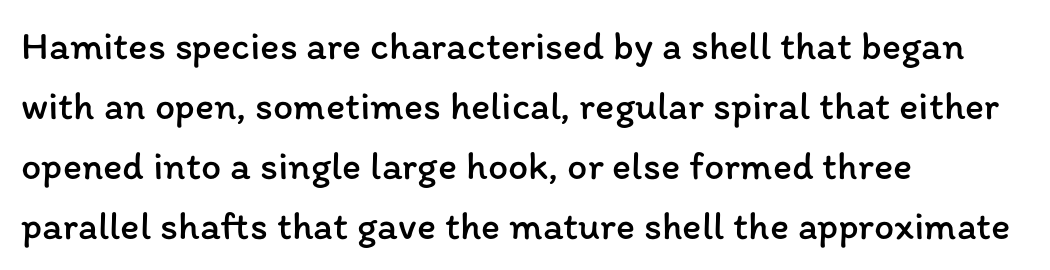
{"italic": "no", "bold": "no", "weight": "regular", "width": "normal", "stroke_contrast": "low", "x_height": "medium", "monospaced": "no", "underline": "no", "align": "left", "line_spacing": "normal", "line_spacing_ratio": 1.5, "letter_spacing": "normal", "letter_spacing_em": 0.0, "glyph_px": 40}
